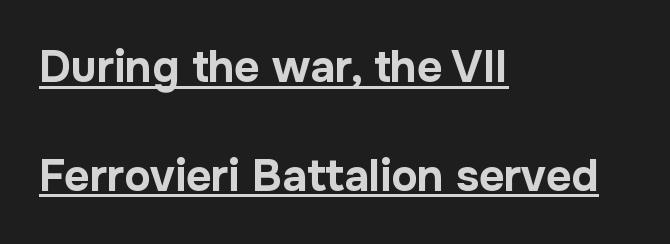
In terms of letterform style, serifs are entirely absent. Leftover space on each line is placed entirely after the last word. Each new line begins a long way beneath the previous one. Each line of the rendering has a horizontal stroke beneath the glyphs. Set as a true bold cut, around the 700 mark. You could not count columns in this text — the font is proportionally spaced.
